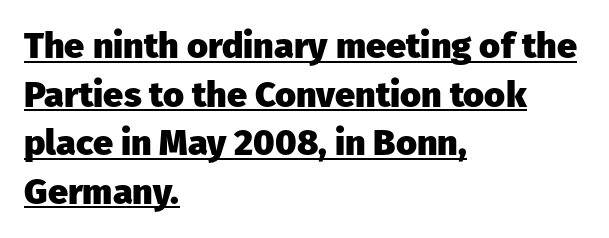
Q: Is the text bold? A: Yes.
Q: Is the text italic (slanted)? A: No, it is upright.
Q: Is the typeface a serif or a sans-serif typeface? A: Sans-serif.
Q: Is the text underlined? A: Yes.
Q: How is the paragraph aligned? A: Left-aligned.
Q: Is the spacing between letters normal or unusually wide? A: Normal.
Q: Is the spacing between lines tight, normal or loose? A: Normal.
Q: Width (condensed, normal, or wide)? A: Normal.
Q: Stroke contrast? A: Low.
Q: x-height? A: Medium.
Q: Monospaced? A: No.
